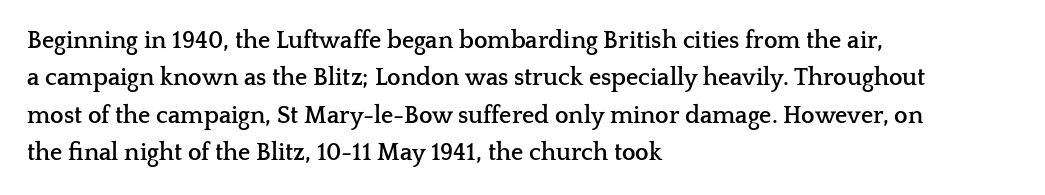
{"italic": "no", "bold": "yes", "underline": "no", "align": "left", "line_spacing": "normal", "line_spacing_ratio": 1.56, "letter_spacing": "normal", "letter_spacing_em": 0.0, "glyph_px": 24}
